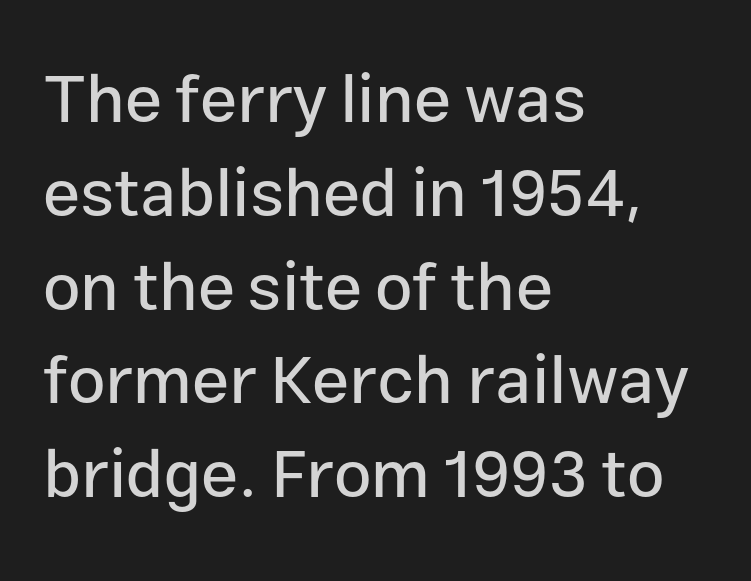
The image shows 67 px sans-serif type, upright; set left-aligned, normal line spacing (1.4x), normal letter spacing, not underlined; low stroke contrast and a medium x-height.
